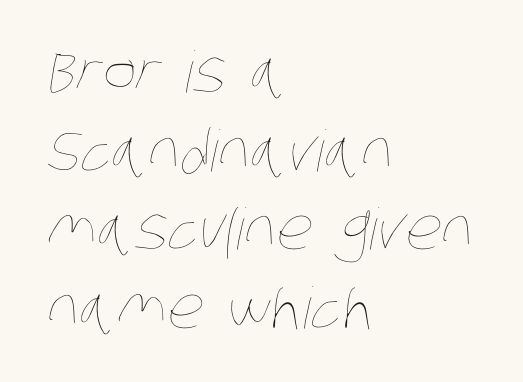
{"bold": "no", "weight": "thin", "width": "condensed", "stroke_contrast": "low", "x_height": "large", "monospaced": "no", "underline": "no", "align": "left", "line_spacing": "normal", "line_spacing_ratio": 1.38, "letter_spacing": "normal", "letter_spacing_em": 0.0, "glyph_px": 57}
